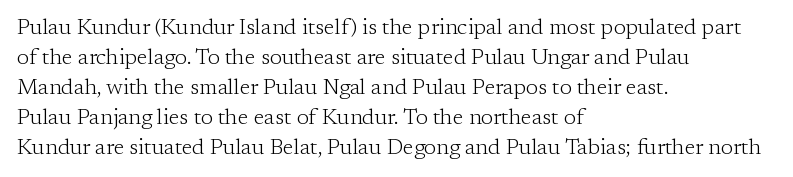
Q: Is the text bold? A: No.
Q: Is the text italic (slanted)? A: No, it is upright.
Q: Is the text underlined? A: No.
Q: How is the paragraph aligned? A: Left-aligned.
Q: Is the spacing between letters normal or unusually wide? A: Normal.
Q: Is the spacing between lines tight, normal or loose? A: Normal.
